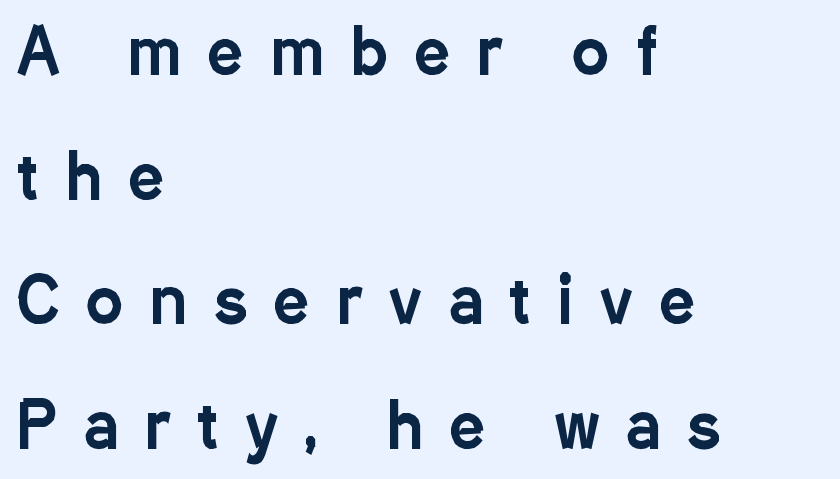
Q: Is the text italic (slanted)? A: No, it is upright.
Q: Is the typeface a serif or a sans-serif typeface? A: Sans-serif.
Q: Is the text underlined? A: No.
Q: How is the paragraph aligned? A: Left-aligned.
Q: Is the spacing between letters normal or unusually wide? A: Unusually wide.
Q: Is the spacing between lines tight, normal or loose? A: Loose.
Q: Width (condensed, normal, or wide)? A: Condensed.
Q: Stroke contrast? A: Low.
Q: x-height? A: Medium.
Q: Monospaced? A: No.
